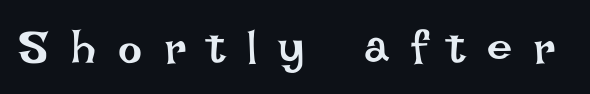
The image shows 45 px regular-weight type, upright; set unusually wide letter spacing (+0.5 em), not underlined; low stroke contrast and a large x-height.
